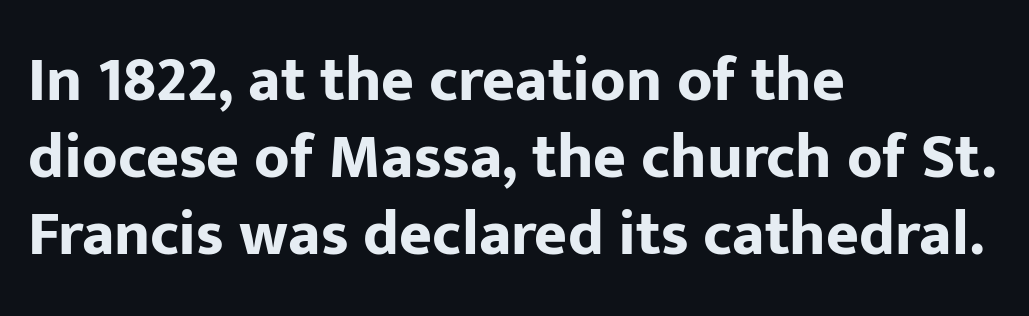
The image shows 63 px bold sans-serif type, upright; set left-aligned, line spacing 1.22x, normal letter spacing, not underlined; low stroke contrast and a medium x-height.
